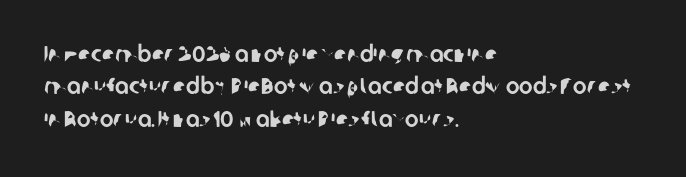
Nobody touched the tracking dial on this one. Any mark beneath the type? The region is blank. Quick note: interline space is typical. The lines in this sample share a left origin and differ only in where they stop.
